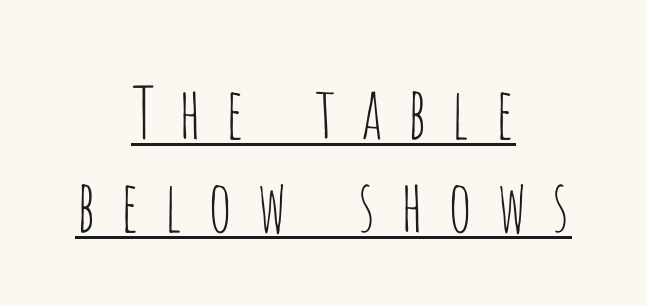
{"serif": "no", "italic": "no", "bold": "no", "weight": "thin", "width": "condensed", "stroke_contrast": "low", "x_height": "large", "monospaced": "no", "underline": "yes", "align": "center", "line_spacing": "normal", "line_spacing_ratio": 1.31, "letter_spacing": "wide", "letter_spacing_em": 0.3, "glyph_px": 71}
